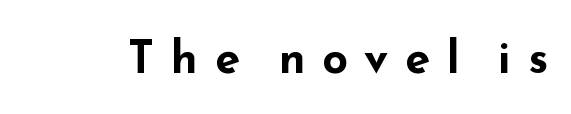
{"serif": "no", "italic": "no", "bold": "yes", "weight": "bold", "width": "wide", "stroke_contrast": "low", "x_height": "small", "monospaced": "no", "underline": "no", "letter_spacing": "wide", "letter_spacing_em": 0.37, "glyph_px": 45}
